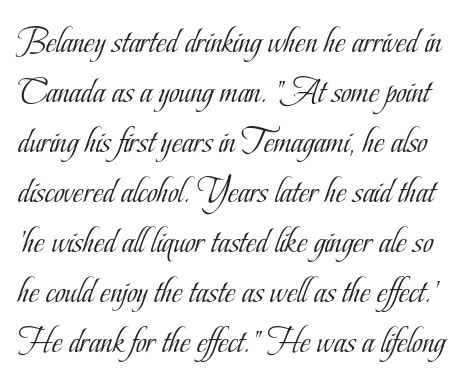
Q: Is the text bold? A: No.
Q: Is the text italic (slanted)? A: Yes.
Q: Is the typeface a serif or a sans-serif typeface? A: Serif.
Q: Is the text underlined? A: No.
Q: Is the spacing between letters normal or unusually wide? A: Normal.
Q: Is the spacing between lines tight, normal or loose? A: Normal.
Q: Width (condensed, normal, or wide)? A: Condensed.
Q: Stroke contrast? A: Low.
Q: x-height? A: Small.
Q: Monospaced? A: No.
